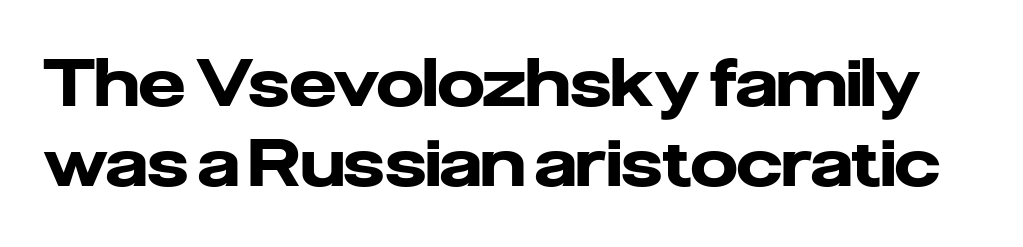
The image shows 66 px heavy sans-serif type, upright; set line spacing 1.21x, normal letter spacing, not underlined; low stroke contrast and a medium x-height.
